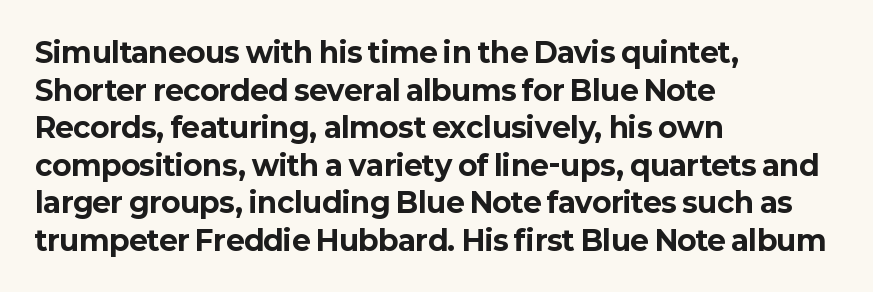
{"serif": "no", "italic": "no", "bold": "yes", "weight": "bold", "width": "normal", "stroke_contrast": "low", "x_height": "medium", "monospaced": "no", "underline": "no", "align": "left", "line_spacing": "normal", "line_spacing_ratio": 1.34, "letter_spacing": "normal", "letter_spacing_em": 0.0, "glyph_px": 28}
